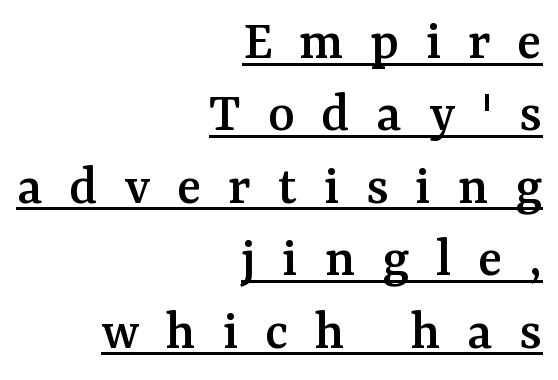
Q: Is the text italic (slanted)? A: No, it is upright.
Q: Is the typeface a serif or a sans-serif typeface? A: Serif.
Q: Is the text underlined? A: Yes.
Q: How is the paragraph aligned? A: Right-aligned.
Q: Is the spacing between letters normal or unusually wide? A: Unusually wide.
Q: Is the spacing between lines tight, normal or loose? A: Normal.
Q: Width (condensed, normal, or wide)? A: Normal.
Q: Stroke contrast? A: Medium.
Q: x-height? A: Medium.
Q: Monospaced? A: No.
